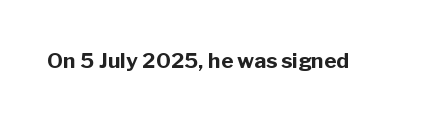
The image shows 21 px bold type, upright; set normal letter spacing, not underlined.
